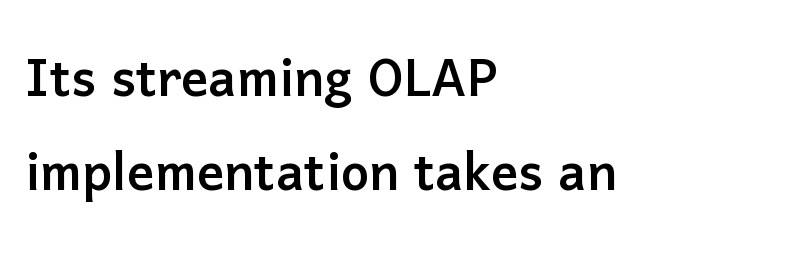
Q: Is the text italic (slanted)? A: No, it is upright.
Q: Is the typeface a serif or a sans-serif typeface? A: Sans-serif.
Q: Is the text underlined? A: No.
Q: How is the paragraph aligned? A: Left-aligned.
Q: Is the spacing between letters normal or unusually wide? A: Normal.
Q: Is the spacing between lines tight, normal or loose? A: Normal.
Q: Width (condensed, normal, or wide)? A: Normal.
Q: Stroke contrast? A: Low.
Q: x-height? A: Medium.
Q: Monospaced? A: No.
